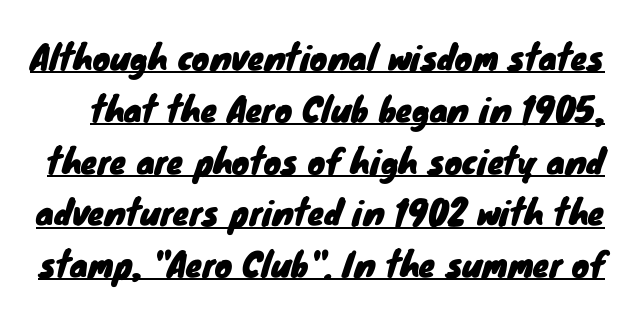
Q: Is the typeface a serif or a sans-serif typeface? A: Sans-serif.
Q: Is the text underlined? A: Yes.
Q: Is the spacing between letters normal or unusually wide? A: Normal.
Q: Is the spacing between lines tight, normal or loose? A: Normal.
Q: Width (condensed, normal, or wide)? A: Normal.
Q: Stroke contrast? A: Low.
Q: x-height? A: Small.
Q: Monospaced? A: No.
